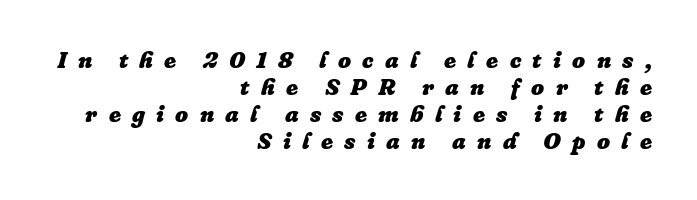
Weight: bold. There is plenty of visible air inserted between adjacent glyphs. Each line ends at the same right margin while the left side varies. The foot of each line stays bare and open. A typesetter would mark this as italic.
